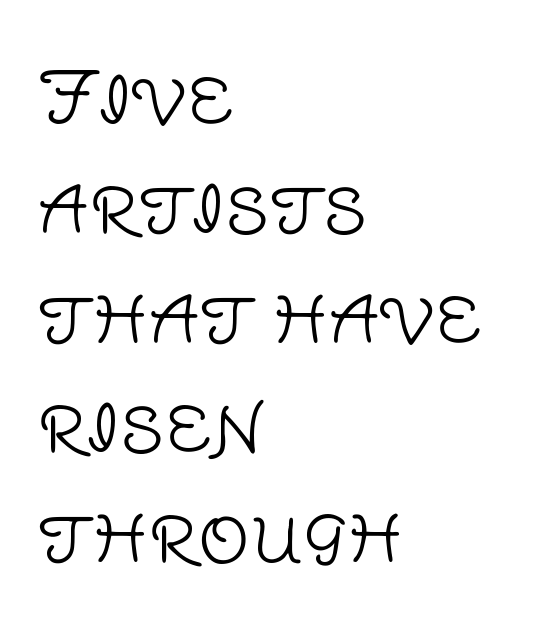
The image shows 72 px light sans-serif type; set left-aligned, normal line spacing (1.52x), normal letter spacing, not underlined; low stroke contrast and a large x-height.
